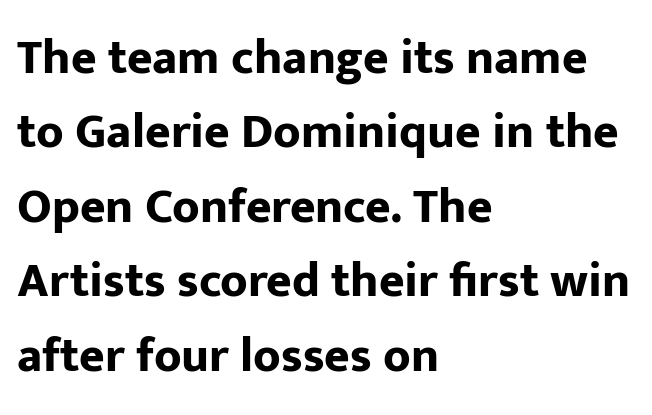
{"serif": "no", "italic": "no", "bold": "yes", "weight": "bold", "width": "normal", "stroke_contrast": "low", "x_height": "medium", "monospaced": "no", "underline": "no", "align": "left", "line_spacing": "normal", "line_spacing_ratio": 1.52, "letter_spacing": "normal", "letter_spacing_em": 0.0, "glyph_px": 49}
